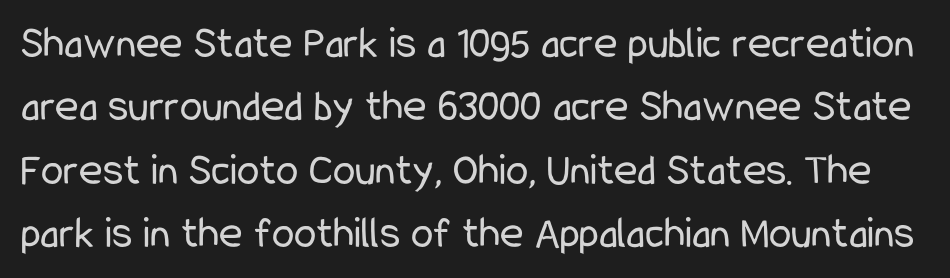
Here the designer chose a conventional face with non-uniform glyph widths. The characters display no serif detailing; their extremities are plain. Regular leading. Descenders hang freely into open space. Posture: straight, roman, zero tilt. Characters follow at the spacing the type designer built in.
